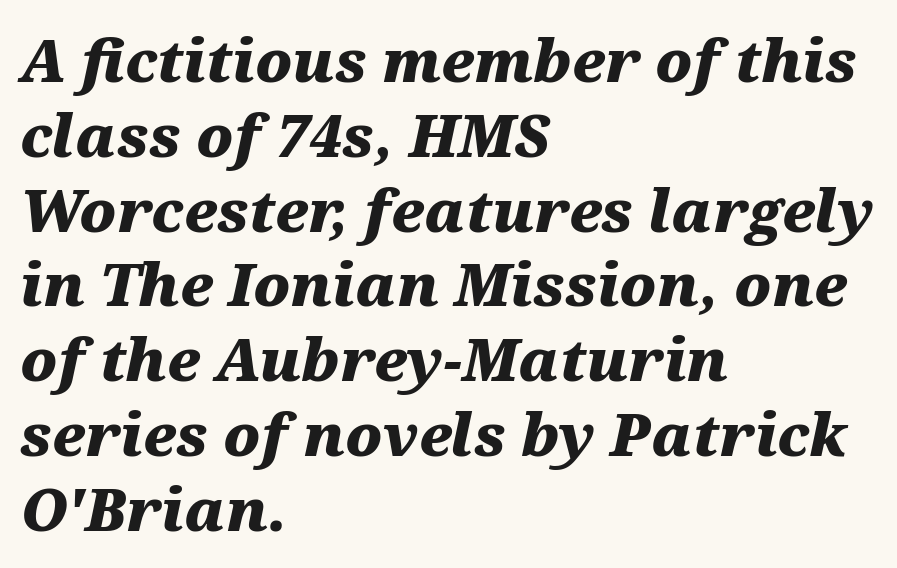
{"italic": "yes", "lean": "right", "slant_degrees": 12, "bold": "yes", "weight": "heavy", "width": "wide", "stroke_contrast": "medium", "x_height": "medium", "monospaced": "no", "underline": "no", "align": "left", "line_spacing": "normal", "line_spacing_ratio": 1.29, "letter_spacing": "normal", "letter_spacing_em": 0.0, "glyph_px": 58}
